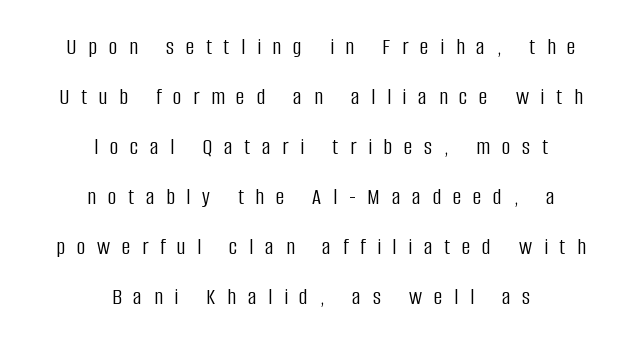
The image shows 24 px text type, upright; set centered, loose line spacing (2.08x), unusually wide letter spacing (+0.49 em), not underlined.
